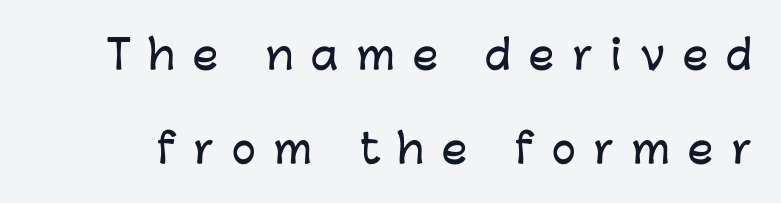
Q: Is the text italic (slanted)? A: No, it is upright.
Q: Is the typeface a serif or a sans-serif typeface? A: Sans-serif.
Q: Is the text underlined? A: No.
Q: Is the spacing between letters normal or unusually wide? A: Unusually wide.
Q: Is the spacing between lines tight, normal or loose? A: Loose.
Q: Width (condensed, normal, or wide)? A: Normal.
Q: Stroke contrast? A: Low.
Q: x-height? A: Medium.
Q: Monospaced? A: No.
